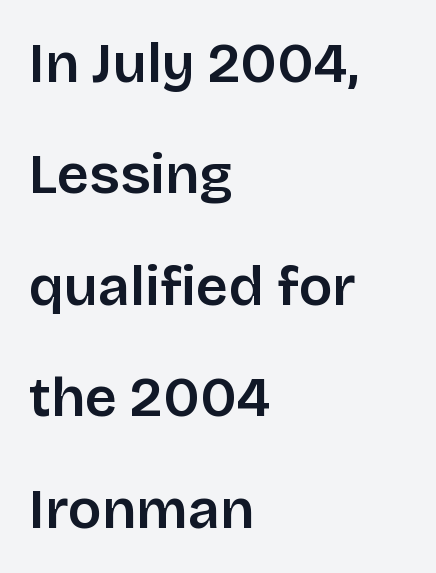
The image shows 56 px sans-serif type, upright; set left-aligned, loose line spacing (1.99x), normal letter spacing, not underlined; low stroke contrast and a large x-height.
